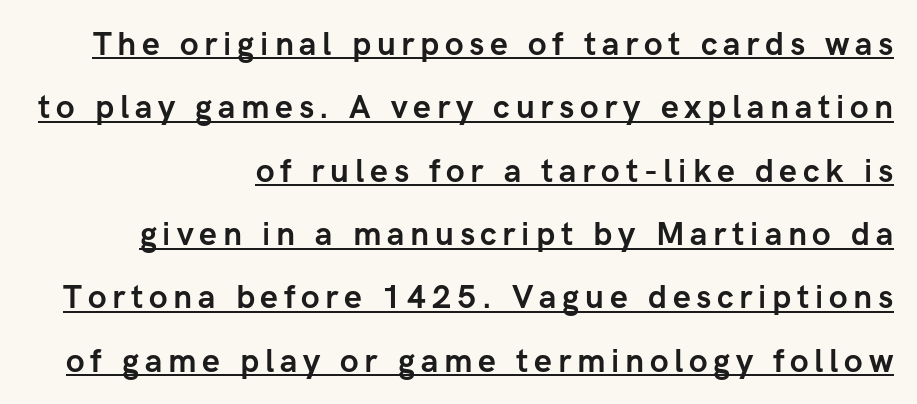
Underlined type. The rendering uses a large line-height, opening up the rows. The letters stand upright; this is a roman face. Short and long lines alike share a common ending point at right. The rendering uses natural spacing where letterforms have individual widths. The strokes are fattened all the way to bold.
